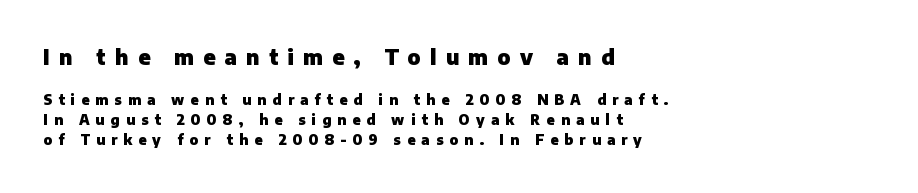
Whoever set this made the first block the dominant, larger element. The characters look thick and weighty, a clear bold. Visually the block forms a straight wall on the left and a jagged coastline on the right. Clear beneath every line of the passage.
